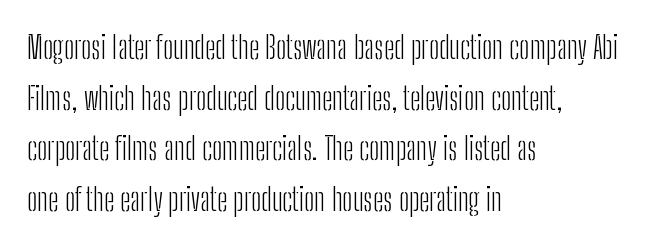
{"serif": "no", "italic": "no", "bold": "no", "weight": "light", "width": "condensed", "stroke_contrast": "low", "x_height": "medium", "monospaced": "no", "underline": "no", "align": "left", "line_spacing": "normal", "line_spacing_ratio": 1.58, "letter_spacing": "normal", "letter_spacing_em": 0.0, "glyph_px": 32}
